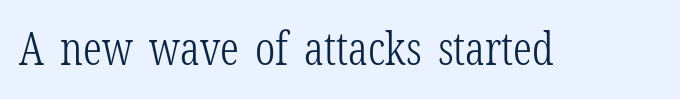
{"serif": "yes", "italic": "no", "bold": "no", "weight": "light", "width": "condensed", "stroke_contrast": "low", "x_height": "medium", "monospaced": "no", "underline": "no", "letter_spacing": "normal", "letter_spacing_em": 0.0, "glyph_px": 46}
